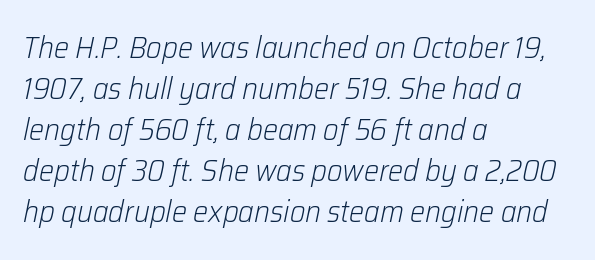
Interline gaps are of average width in this sample. Compared with ordinary roman type, these characters are visibly tilted. Is this a fixed-width face? No — the glyphs have proportional, varying widths. A quiet, ordinary-to-light weight characterises the typeface. Standard letterfit; no display-style spreading of the glyphs. Is the block centered? No — it sits flush against the left margin.
